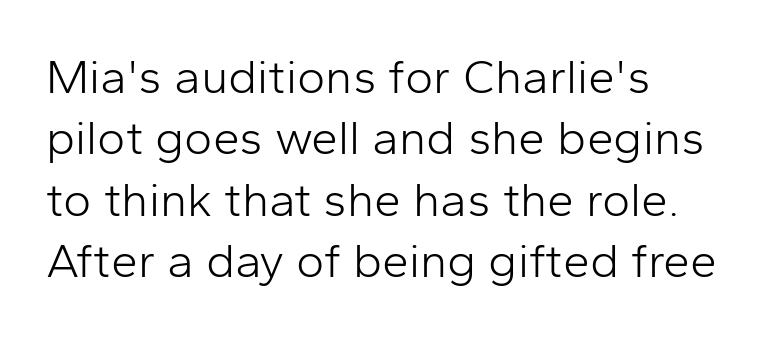
If you measured baseline to baseline, you'd find a middling distance. Posture: vertical. Think standard paragraph weight, or any step lighter than that. Layout note: lines flush left.
